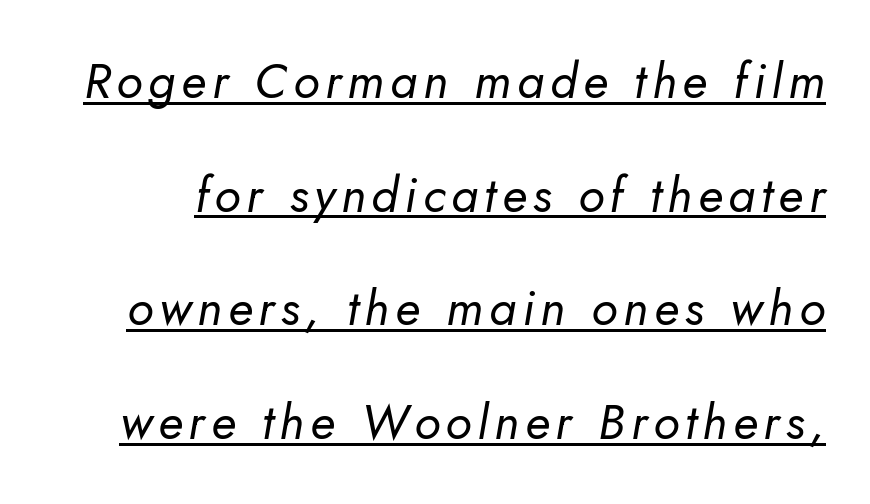
The image shows 49 px regular-weight type, italic (leaning right); set loose line spacing (2.32x), underlined; low stroke contrast and a small x-height.
